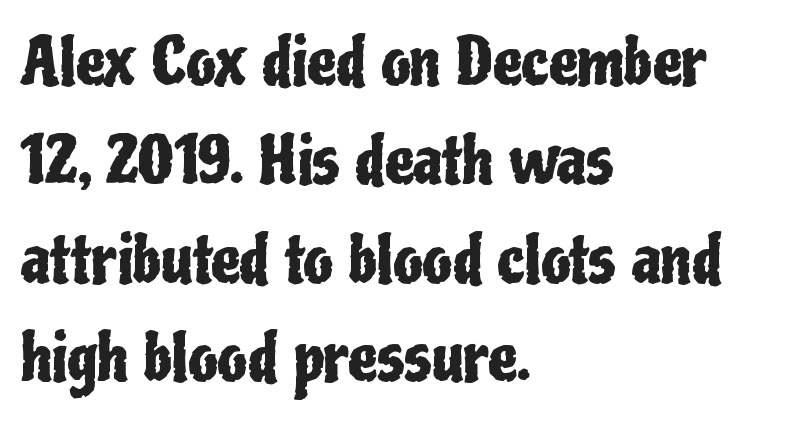
The image shows 65 px condensed sans-serif type, upright; set left-aligned, normal line spacing (1.52x), normal letter spacing, not underlined; low stroke contrast and a medium x-height.
